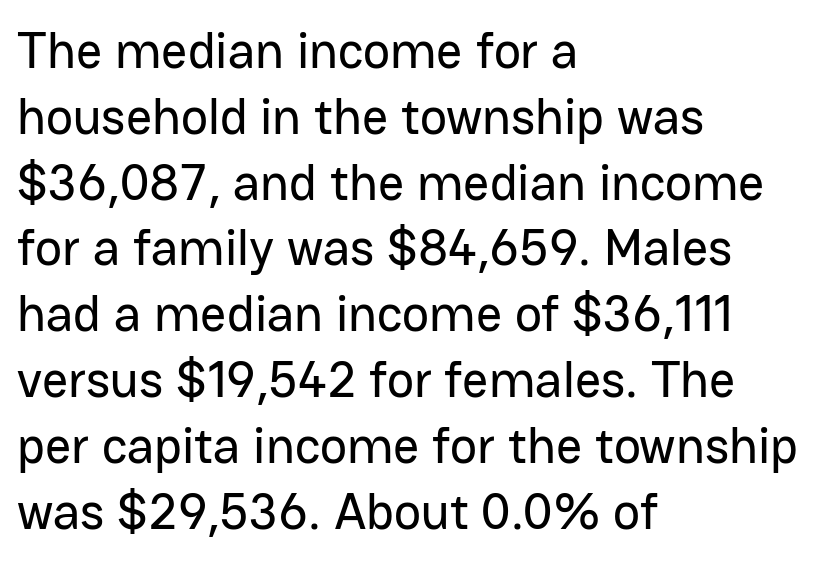
Q: Is the text italic (slanted)? A: No, it is upright.
Q: Is the typeface a serif or a sans-serif typeface? A: Sans-serif.
Q: Is the text underlined? A: No.
Q: How is the paragraph aligned? A: Left-aligned.
Q: Is the spacing between letters normal or unusually wide? A: Normal.
Q: Is the spacing between lines tight, normal or loose? A: Normal.
Q: Width (condensed, normal, or wide)? A: Normal.
Q: Stroke contrast? A: Low.
Q: x-height? A: Medium.
Q: Monospaced? A: No.
